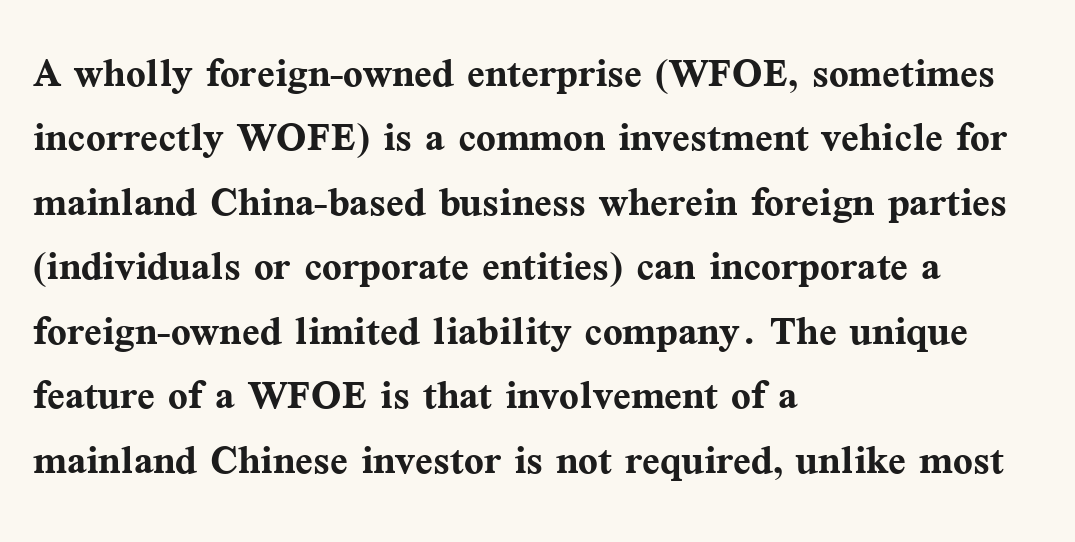
Q: Is the text bold? A: Yes.
Q: Is the text italic (slanted)? A: No, it is upright.
Q: Is the typeface a serif or a sans-serif typeface? A: Serif.
Q: Is the text underlined? A: No.
Q: How is the paragraph aligned? A: Left-aligned.
Q: Is the spacing between letters normal or unusually wide? A: Normal.
Q: Width (condensed, normal, or wide)? A: Normal.
Q: Stroke contrast? A: Medium.
Q: x-height? A: Medium.
Q: Monospaced? A: No.
